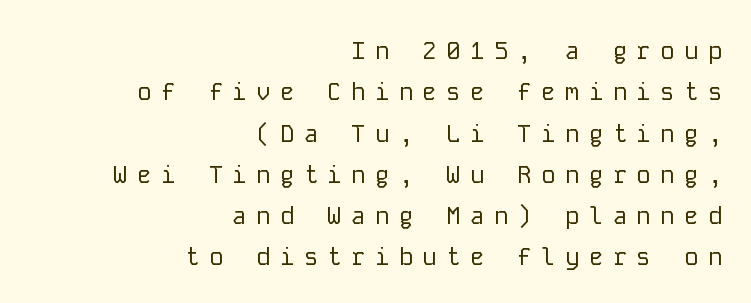
The image shows 24 px text type, upright; set right-aligned, line spacing 1.72x, unusually wide letter spacing (+0.39 em), not underlined.
